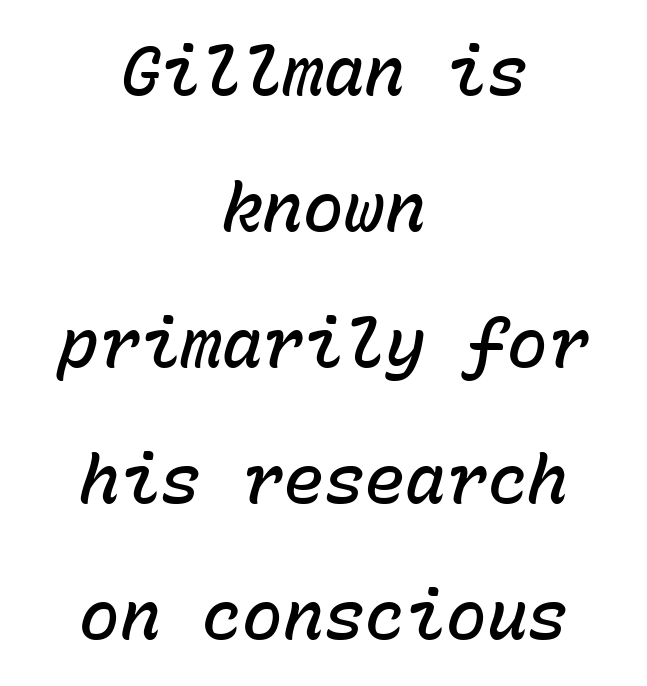
Q: Is the text bold? A: Semi-bold.
Q: Is the text italic (slanted)? A: Yes, it leans right by about 15 degrees.
Q: Is the text underlined? A: No.
Q: How is the paragraph aligned? A: Centered.
Q: Is the spacing between letters normal or unusually wide? A: Normal.
Q: Is the spacing between lines tight, normal or loose? A: Loose.
Q: Width (condensed, normal, or wide)? A: Normal.
Q: Stroke contrast? A: Low.
Q: x-height? A: Medium.
Q: Monospaced? A: Yes.
